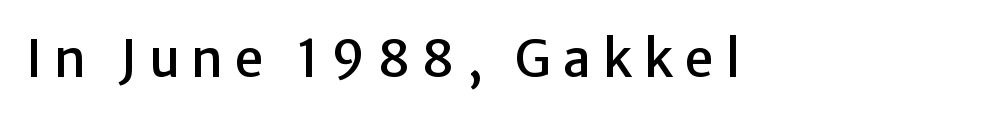
Q: Is the text italic (slanted)? A: No, it is upright.
Q: Is the typeface a serif or a sans-serif typeface? A: Sans-serif.
Q: Is the text underlined? A: No.
Q: Is the spacing between letters normal or unusually wide? A: Unusually wide.
Q: Width (condensed, normal, or wide)? A: Normal.
Q: Stroke contrast? A: Low.
Q: x-height? A: Medium.
Q: Monospaced? A: No.
